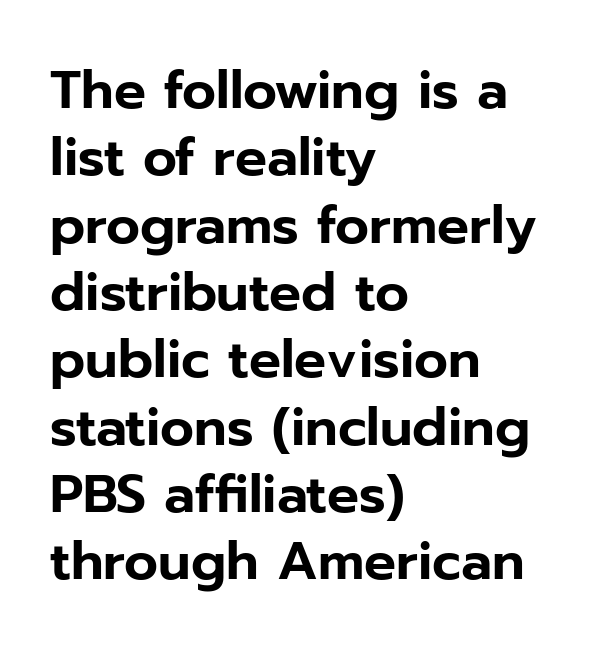
Evenly set lines give the paragraph a standard silhouette. Nobody drew a line under any word here. Left-aligned paragraph, ragged on the right. Stroke terminals: plain, sans-serif.
